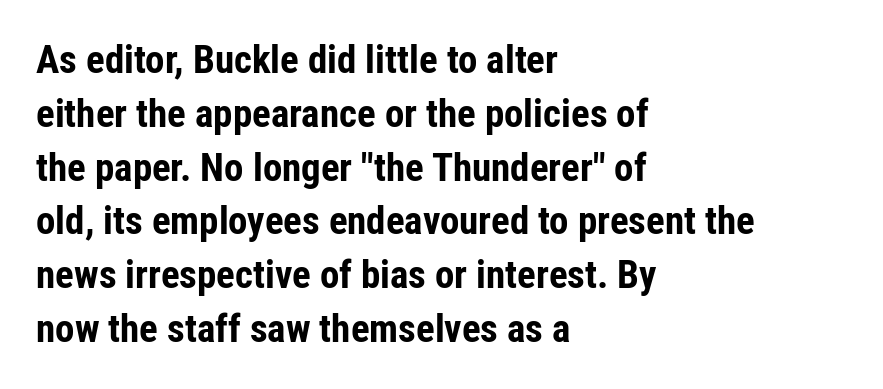
The image shows 39 px bold, condensed sans-serif type, upright; set left-aligned, normal line spacing (1.38x), normal letter spacing, not underlined; low stroke contrast and a medium x-height.
